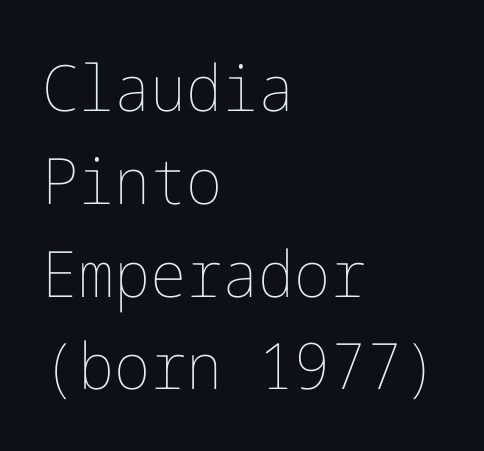
The specimen omits any rule beneath the text block's lines. In terms of letterspacing, this is plain default setting. Students, observe: this is what conventionally led text looks like. Weight: not bold — regular or lighter. Every character sits straight up, as roman type does. Teacher's note: observe the even left margin — that is flush-left alignment.
